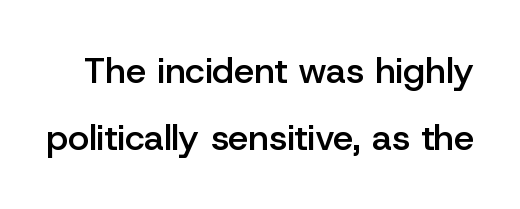
{"serif": "no", "italic": "no", "bold": "semi", "weight": "semibold", "width": "normal", "stroke_contrast": "low", "x_height": "medium", "monospaced": "no", "underline": "no", "line_spacing_ratio": 1.87, "letter_spacing": "normal", "letter_spacing_em": 0.0, "glyph_px": 36}
